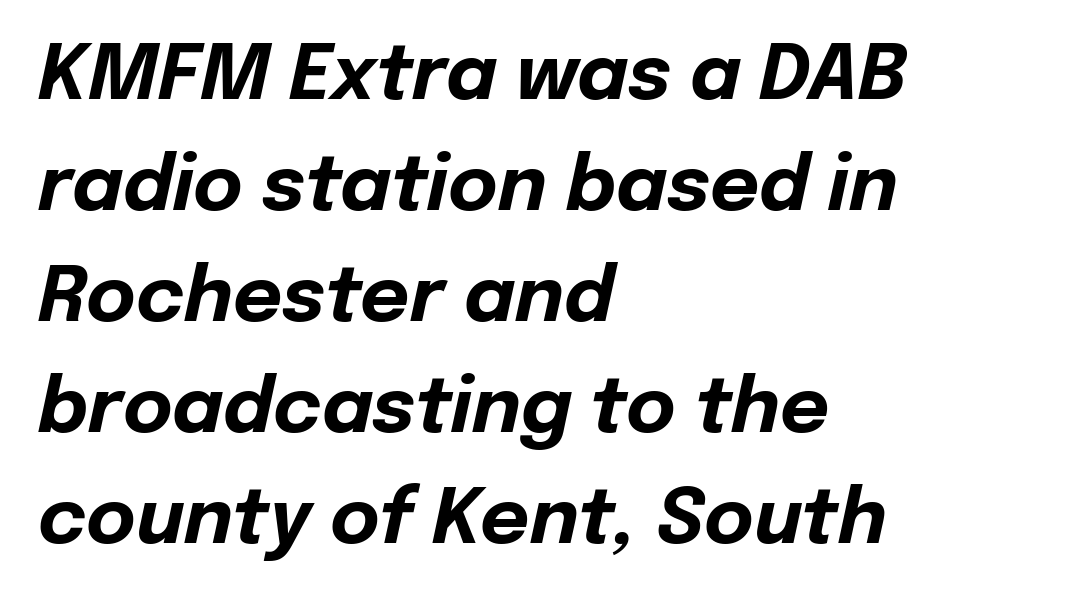
Q: Is the text bold? A: Yes.
Q: Is the text italic (slanted)? A: Yes, it leans right by about 12 degrees.
Q: Is the text underlined? A: No.
Q: How is the paragraph aligned? A: Left-aligned.
Q: Is the spacing between letters normal or unusually wide? A: Normal.
Q: Is the spacing between lines tight, normal or loose? A: Normal.
Q: Width (condensed, normal, or wide)? A: Normal.
Q: Stroke contrast? A: Low.
Q: x-height? A: Medium.
Q: Monospaced? A: No.
